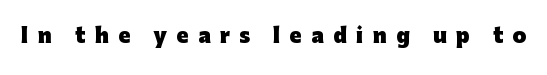
The image shows 20 px bold type, upright; set unusually wide letter spacing (+0.47 em), not underlined.
